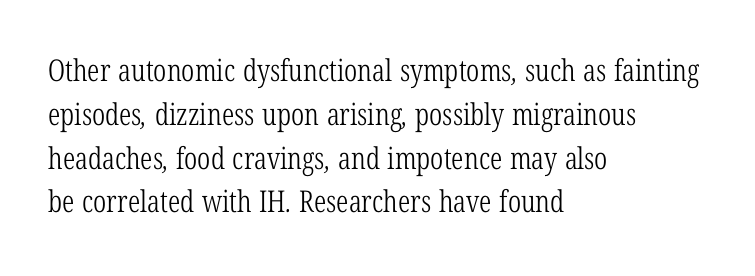
{"serif": "yes", "bold": "no", "weight": "light", "width": "condensed", "stroke_contrast": "low", "x_height": "medium", "monospaced": "no", "underline": "no", "align": "left", "line_spacing": "normal", "line_spacing_ratio": 1.46, "letter_spacing": "normal", "letter_spacing_em": 0.0, "glyph_px": 30}
